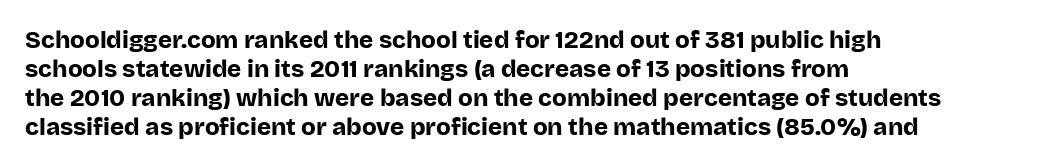
{"italic": "no", "bold": "yes", "underline": "no", "align": "left", "line_spacing_ratio": 1.21, "letter_spacing": "normal", "letter_spacing_em": 0.0, "glyph_px": 24}
